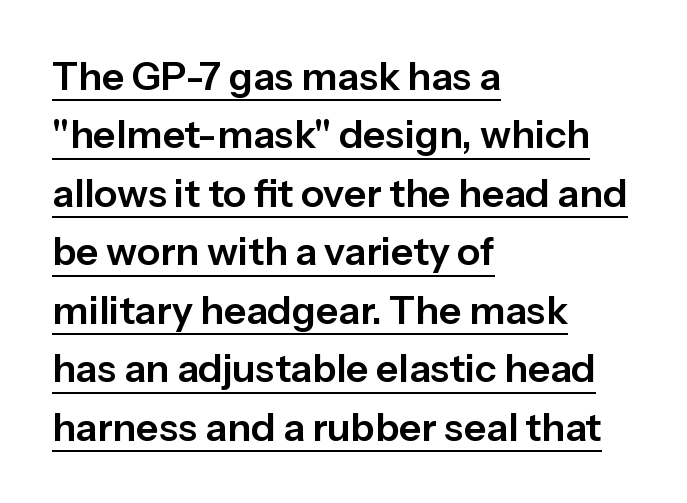
Grotesque or geometric, the face here clearly has no serifs. This rendering leaves character spacing at its baseline value. Think of a printed novel: that variable character pitch is what you see here. The rows are spaced the way most documents space them. Beneath each row of characters lies a ruled line. The typography opts for an upright posture over an oblique one.
